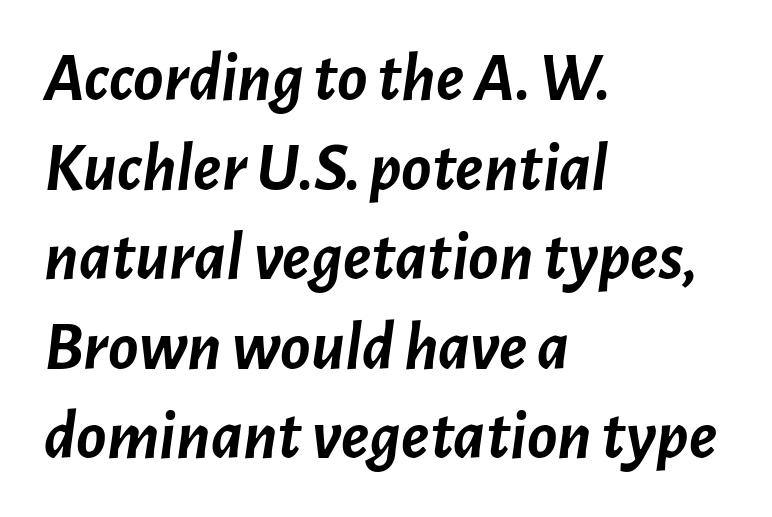
Q: Is the text bold? A: Yes.
Q: Is the text italic (slanted)? A: Yes, it leans right by about 7 degrees.
Q: Is the text underlined? A: No.
Q: How is the paragraph aligned? A: Left-aligned.
Q: Is the spacing between letters normal or unusually wide? A: Normal.
Q: Is the spacing between lines tight, normal or loose? A: Normal.
Q: Width (condensed, normal, or wide)? A: Normal.
Q: Stroke contrast? A: Low.
Q: x-height? A: Medium.
Q: Monospaced? A: No.
